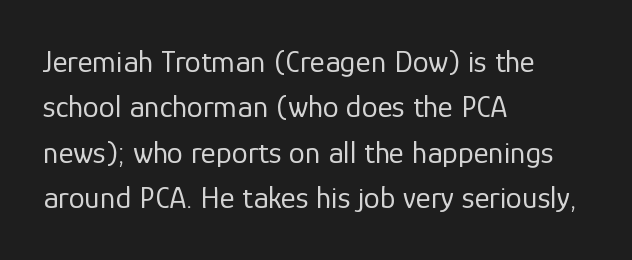
The image shows 32 px regular-weight sans-serif type, upright; set left-aligned, normal line spacing (1.42x), normal letter spacing, not underlined; low stroke contrast and a medium x-height.
